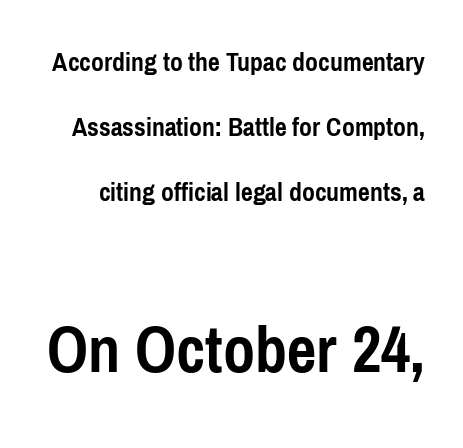
Q: Is the text bold? A: Yes.
Q: Is the text italic (slanted)? A: No, it is upright.
Q: Is the typeface a serif or a sans-serif typeface? A: Sans-serif.
Q: Is the text underlined? A: No.
Q: Is the spacing between letters normal or unusually wide? A: Normal.
Q: Is the spacing between lines tight, normal or loose? A: Loose.
Q: Which block of text is set in a larger size, the first (top) or the second (bottom)? A: The second (bottom) one.
Q: Width (condensed, normal, or wide)? A: Condensed.
Q: Stroke contrast? A: Low.
Q: x-height? A: Medium.
Q: Monospaced? A: No.
